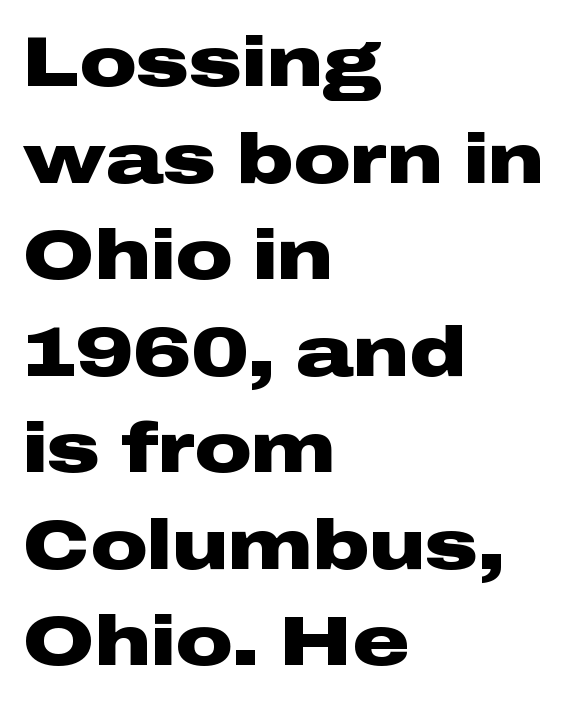
Q: Is the text bold? A: Yes.
Q: Is the text italic (slanted)? A: No, it is upright.
Q: Is the typeface a serif or a sans-serif typeface? A: Sans-serif.
Q: Is the text underlined? A: No.
Q: How is the paragraph aligned? A: Left-aligned.
Q: Is the spacing between letters normal or unusually wide? A: Normal.
Q: Is the spacing between lines tight, normal or loose? A: Normal.
Q: Width (condensed, normal, or wide)? A: Wide.
Q: Stroke contrast? A: Low.
Q: x-height? A: Medium.
Q: Monospaced? A: No.
